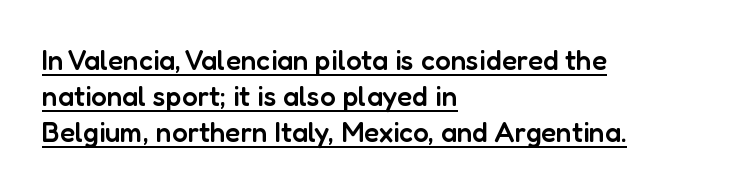
Q: Is the text bold? A: Semi-bold.
Q: Is the text italic (slanted)? A: No, it is upright.
Q: Is the typeface a serif or a sans-serif typeface? A: Sans-serif.
Q: Is the text underlined? A: Yes.
Q: How is the paragraph aligned? A: Left-aligned.
Q: Is the spacing between letters normal or unusually wide? A: Normal.
Q: Is the spacing between lines tight, normal or loose? A: Normal.
Q: Width (condensed, normal, or wide)? A: Normal.
Q: Stroke contrast? A: Low.
Q: x-height? A: Medium.
Q: Monospaced? A: No.
